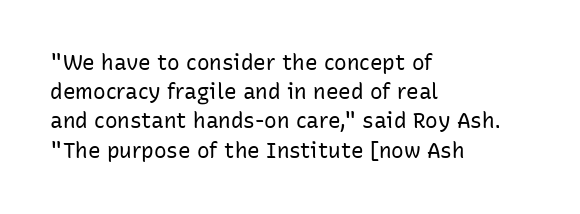
Q: Is the text bold? A: No.
Q: Is the text italic (slanted)? A: No, it is upright.
Q: Is the text underlined? A: No.
Q: How is the paragraph aligned? A: Left-aligned.
Q: Is the spacing between letters normal or unusually wide? A: Normal.
Q: Is the spacing between lines tight, normal or loose? A: Normal.
